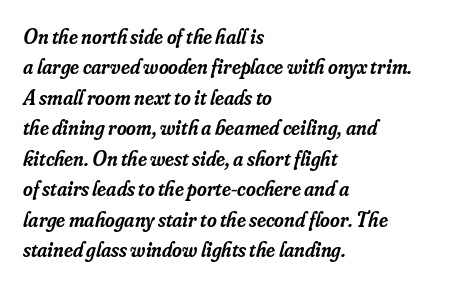
Check under the words: just untouched page. Compared with typical paragraphs, the rows here are spaced about the same. Heft: intermediate — a semibold. Horizontally, the lines are justified to the leading edge only. Italic? Definitely — the glyphs are oblique.
